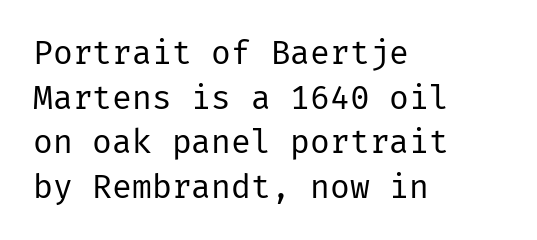
The image shows 33 px regular-weight sans-serif type, upright; set left-aligned, normal line spacing (1.35x), normal letter spacing, not underlined; low stroke contrast and a medium x-height.
